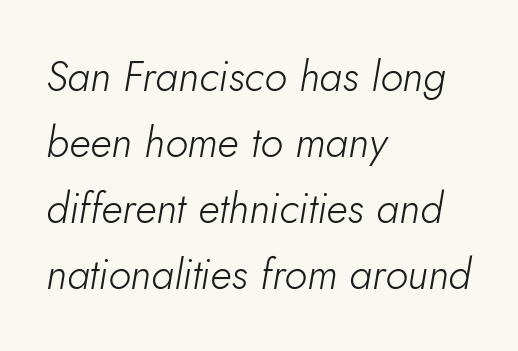
Q: Is the text bold? A: No.
Q: Is the text italic (slanted)? A: Yes, it leans right by about 5 degrees.
Q: Is the text underlined? A: No.
Q: How is the paragraph aligned? A: Left-aligned.
Q: Is the spacing between letters normal or unusually wide? A: Normal.
Q: Is the spacing between lines tight, normal or loose? A: Normal.
Q: Width (condensed, normal, or wide)? A: Normal.
Q: Stroke contrast? A: Low.
Q: x-height? A: Small.
Q: Monospaced? A: No.
